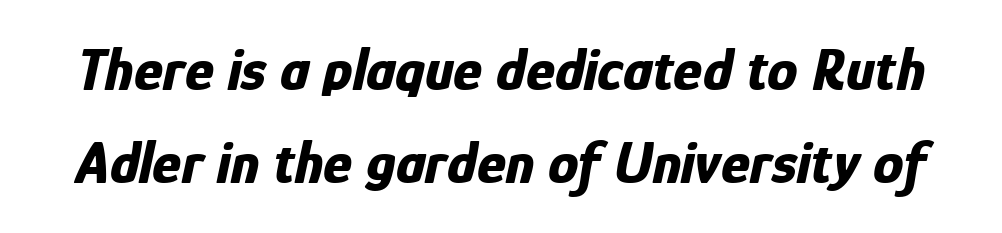
{"italic": "yes", "lean": "right", "slant_degrees": 12, "bold": "yes", "weight": "bold", "width": "condensed", "stroke_contrast": "low", "x_height": "medium", "monospaced": "no", "underline": "no", "line_spacing": "normal", "line_spacing_ratio": 1.53, "letter_spacing": "normal", "letter_spacing_em": 0.0, "glyph_px": 61}
